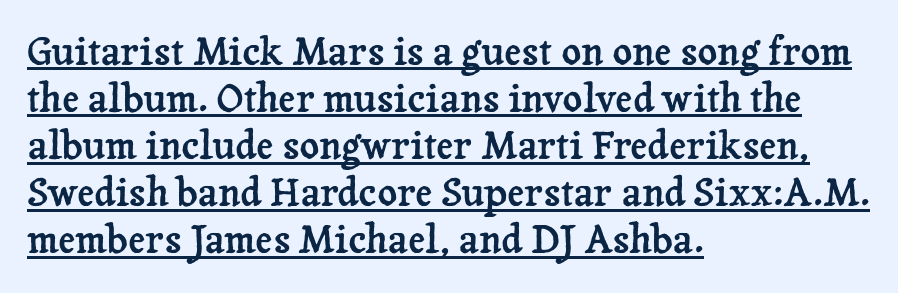
{"serif": "yes", "italic": "no", "width": "normal", "stroke_contrast": "low", "x_height": "medium", "monospaced": "no", "underline": "yes", "align": "left", "line_spacing_ratio": 1.24, "letter_spacing": "normal", "letter_spacing_em": 0.0, "glyph_px": 38}
